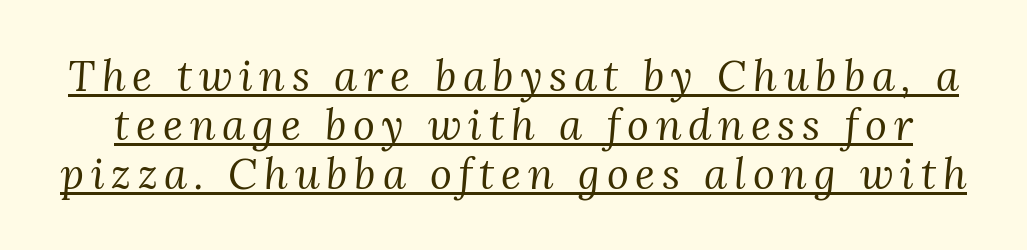
Q: Is the text bold? A: No.
Q: Is the text italic (slanted)? A: Yes, it leans right by about 3 degrees.
Q: Is the typeface a serif or a sans-serif typeface? A: Serif.
Q: Is the text underlined? A: Yes.
Q: Width (condensed, normal, or wide)? A: Normal.
Q: Stroke contrast? A: Medium.
Q: x-height? A: Medium.
Q: Monospaced? A: No.
